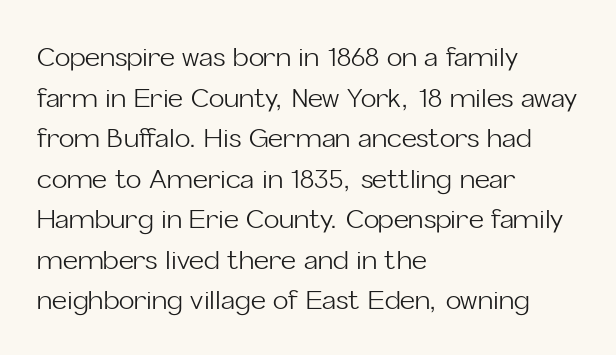
The zone under the glyphs is completely vacant. Letters have the restrained weight of plain body copy at most. Line beginnings align vertically; line endings do not. The gaps between neighbouring characters are ordinary and unremarkable.
